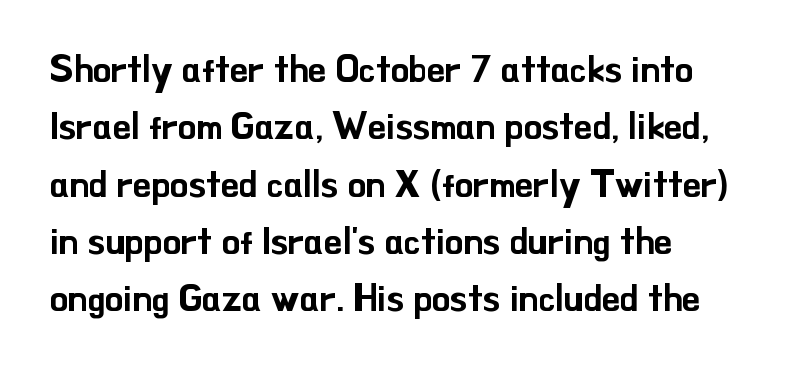
The image shows 37 px sans-serif type, upright; set left-aligned, normal line spacing (1.55x), normal letter spacing, not underlined; low stroke contrast and a small x-height.
